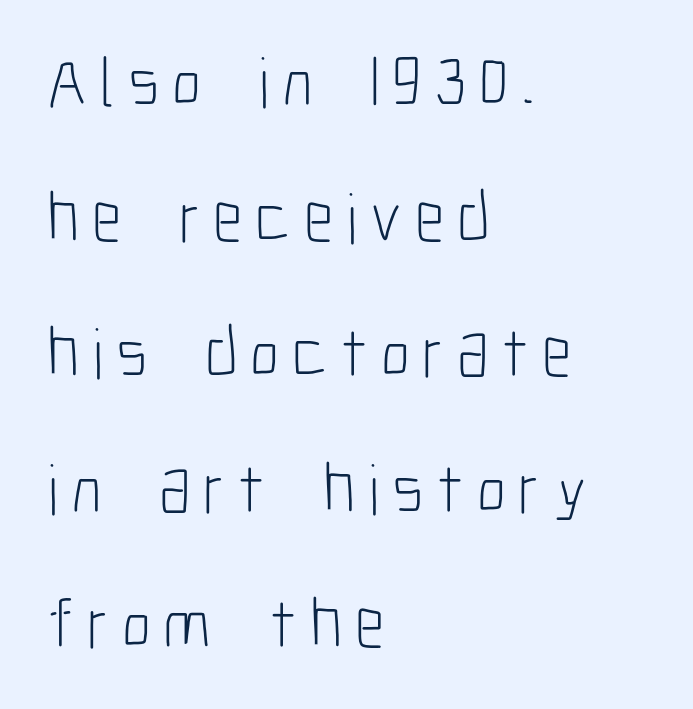
Q: Is the text bold? A: No.
Q: Is the text italic (slanted)? A: No, it is upright.
Q: Is the typeface a serif or a sans-serif typeface? A: Sans-serif.
Q: Is the text underlined? A: No.
Q: How is the paragraph aligned? A: Left-aligned.
Q: Is the spacing between lines tight, normal or loose? A: Loose.
Q: Width (condensed, normal, or wide)? A: Condensed.
Q: Stroke contrast? A: Low.
Q: x-height? A: Medium.
Q: Monospaced? A: No.
